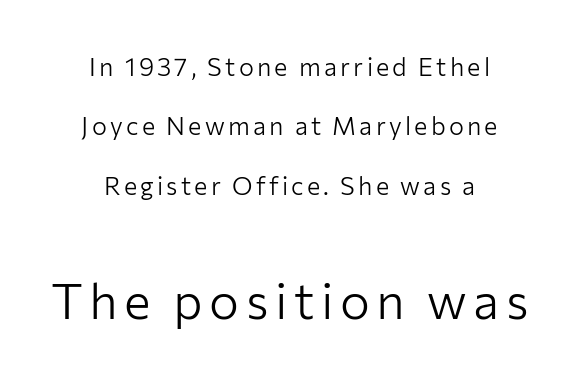
{"serif": "no", "italic": "no", "bold": "no", "weight": "light", "width": "normal", "stroke_contrast": "low", "x_height": "medium", "monospaced": "no", "underline": "no", "align": "center", "line_spacing": "loose", "line_spacing_ratio": 2.38, "larger_block": "second", "size_ratio": 2.0, "glyph_px": 50}
